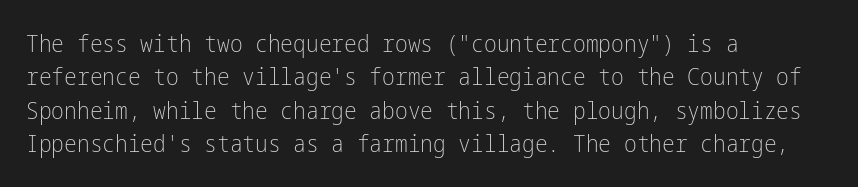
The image shows 24 px text type, upright; set left-aligned, normal line spacing (1.39x), normal letter spacing, not underlined.
